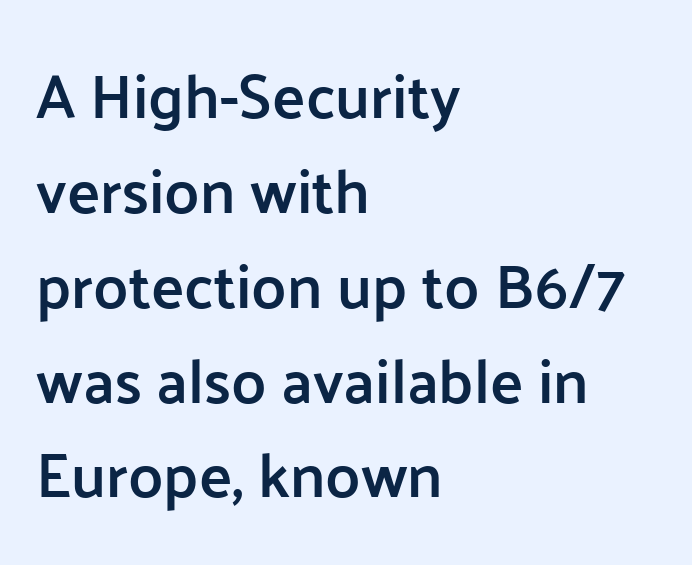
Q: Is the text bold? A: Semi-bold.
Q: Is the text italic (slanted)? A: No, it is upright.
Q: Is the typeface a serif or a sans-serif typeface? A: Sans-serif.
Q: Is the text underlined? A: No.
Q: How is the paragraph aligned? A: Left-aligned.
Q: Is the spacing between letters normal or unusually wide? A: Normal.
Q: Is the spacing between lines tight, normal or loose? A: Normal.
Q: Width (condensed, normal, or wide)? A: Normal.
Q: Stroke contrast? A: Low.
Q: x-height? A: Medium.
Q: Monospaced? A: No.
